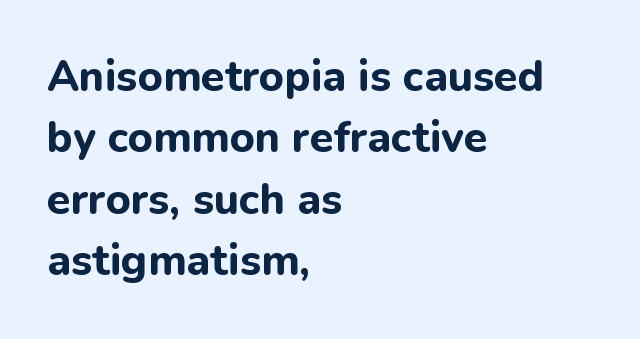
Q: Is the text bold? A: Yes.
Q: Is the text italic (slanted)? A: No, it is upright.
Q: Is the typeface a serif or a sans-serif typeface? A: Sans-serif.
Q: Is the text underlined? A: No.
Q: How is the paragraph aligned? A: Left-aligned.
Q: Is the spacing between letters normal or unusually wide? A: Normal.
Q: Is the spacing between lines tight, normal or loose? A: Normal.
Q: Width (condensed, normal, or wide)? A: Normal.
Q: Stroke contrast? A: Low.
Q: x-height? A: Medium.
Q: Monospaced? A: No.
